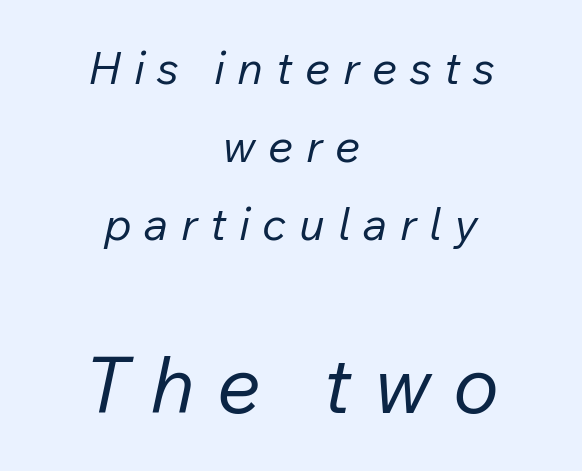
The image shows 78 px regular-weight type, italic (leaning right); set centered, line spacing 1.73x, unusually wide letter spacing (+0.28 em), not underlined; the second (bottom) block is 1.73x larger; low stroke contrast and a medium x-height.
